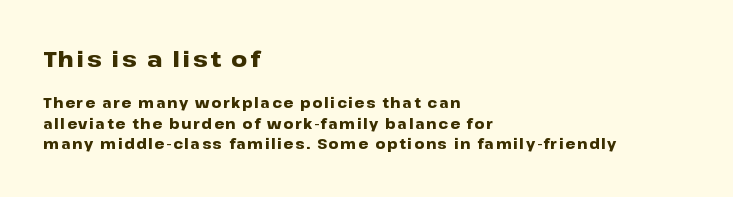
Q: Is the text bold? A: Yes.
Q: Is the text italic (slanted)? A: No, it is upright.
Q: Is the text underlined? A: No.
Q: How is the paragraph aligned? A: Left-aligned.
Q: Is the spacing between lines tight, normal or loose? A: Normal.
Q: Which block of text is set in a larger size, the first (top) or the second (bottom)? A: The first (top) one.
